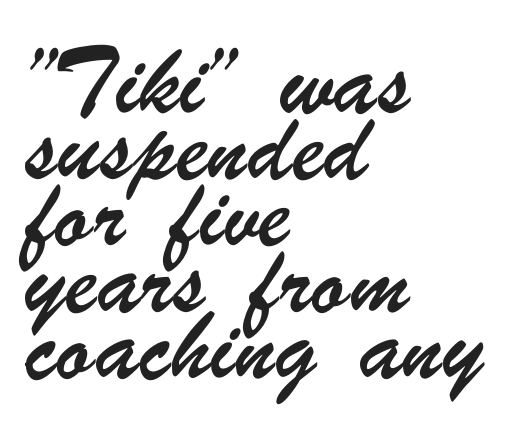
Q: Is the typeface a serif or a sans-serif typeface? A: Sans-serif.
Q: Is the text underlined? A: No.
Q: How is the paragraph aligned? A: Left-aligned.
Q: Is the spacing between letters normal or unusually wide? A: Normal.
Q: Is the spacing between lines tight, normal or loose? A: Normal.
Q: Width (condensed, normal, or wide)? A: Condensed.
Q: Stroke contrast? A: Low.
Q: x-height? A: Small.
Q: Monospaced? A: No.
